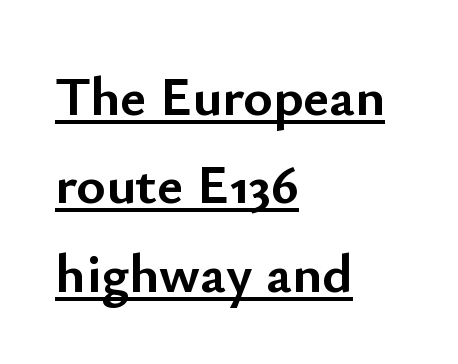
Q: Is the text bold? A: Yes.
Q: Is the text italic (slanted)? A: No, it is upright.
Q: Is the typeface a serif or a sans-serif typeface? A: Sans-serif.
Q: Is the text underlined? A: Yes.
Q: How is the paragraph aligned? A: Left-aligned.
Q: Is the spacing between letters normal or unusually wide? A: Normal.
Q: Is the spacing between lines tight, normal or loose? A: Normal.
Q: Width (condensed, normal, or wide)? A: Normal.
Q: Stroke contrast? A: Low.
Q: x-height? A: Small.
Q: Monospaced? A: No.
